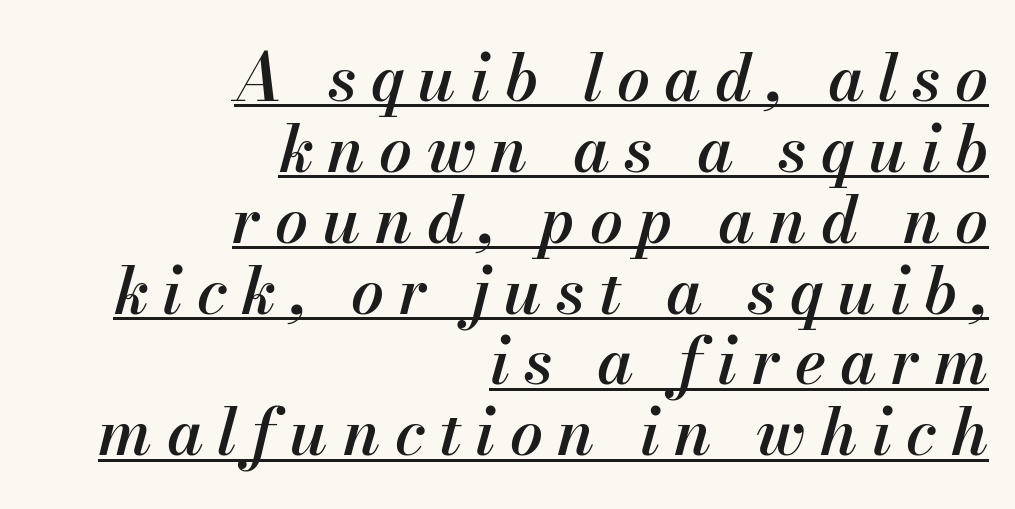
This sample has the flowing, uneven cadence of proportional lettering. Its strokes are somewhat broadened, the hallmark of semibold type. In designer terms, the underline attribute is active on this setting. The passage shown stacks its lines with hardly any gap. Designer's note — italics engaged. A flush-right, rag-left setting is used for this passage.
